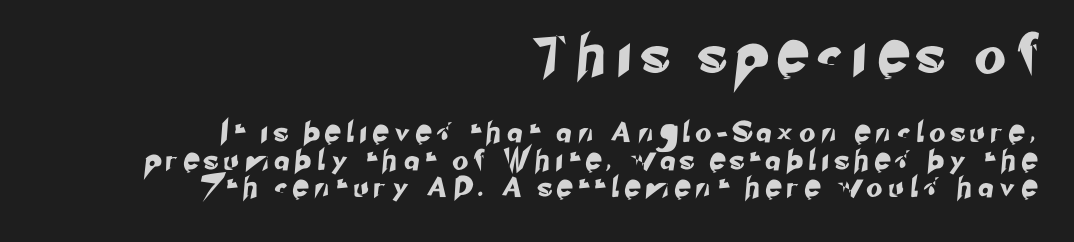
Q: Is the typeface a serif or a sans-serif typeface? A: Sans-serif.
Q: Is the text underlined? A: No.
Q: How is the paragraph aligned? A: Right-aligned.
Q: Is the spacing between letters normal or unusually wide? A: Unusually wide.
Q: Is the spacing between lines tight, normal or loose? A: Normal.
Q: Which block of text is set in a larger size, the first (top) or the second (bottom)? A: The first (top) one.
Q: Width (condensed, normal, or wide)? A: Normal.
Q: Stroke contrast? A: Low.
Q: x-height? A: Small.
Q: Monospaced? A: No.
